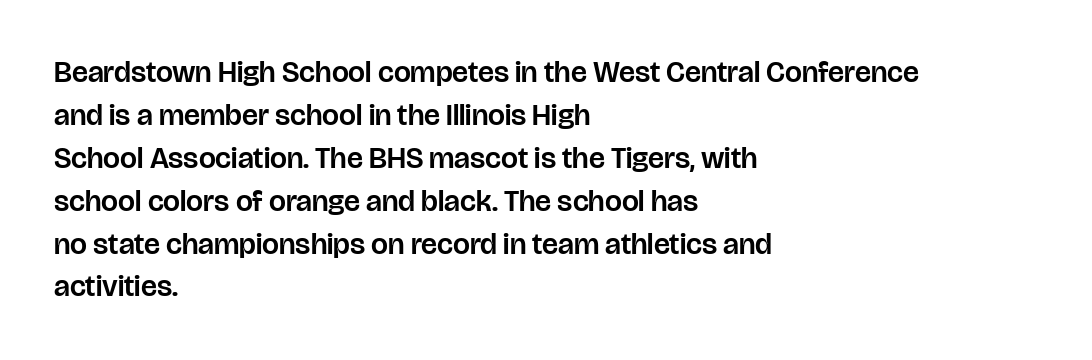
Q: Is the text italic (slanted)? A: No, it is upright.
Q: Is the typeface a serif or a sans-serif typeface? A: Sans-serif.
Q: Is the text underlined? A: No.
Q: How is the paragraph aligned? A: Left-aligned.
Q: Is the spacing between letters normal or unusually wide? A: Normal.
Q: Is the spacing between lines tight, normal or loose? A: Normal.
Q: Width (condensed, normal, or wide)? A: Normal.
Q: Stroke contrast? A: Low.
Q: x-height? A: Large.
Q: Monospaced? A: No.
